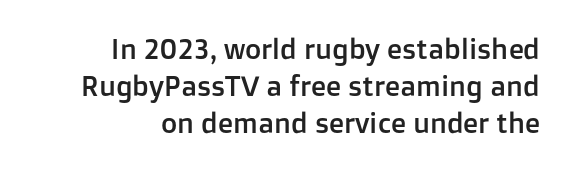
{"serif": "no", "italic": "no", "width": "normal", "stroke_contrast": "low", "x_height": "medium", "monospaced": "no", "underline": "no", "align": "right", "line_spacing": "normal", "line_spacing_ratio": 1.32, "letter_spacing": "normal", "letter_spacing_em": 0.0, "glyph_px": 28}
